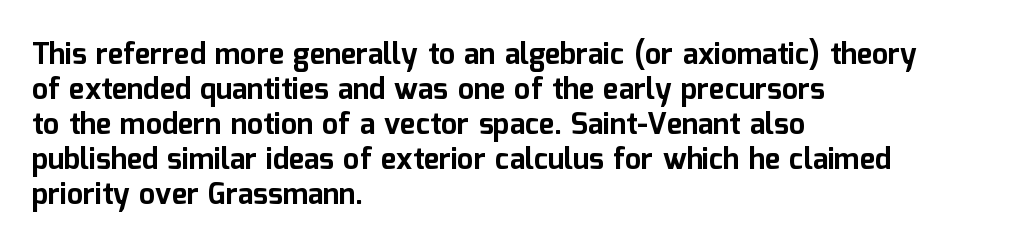
Q: Is the text bold? A: Yes.
Q: Is the text italic (slanted)? A: No, it is upright.
Q: Is the typeface a serif or a sans-serif typeface? A: Sans-serif.
Q: Is the text underlined? A: No.
Q: How is the paragraph aligned? A: Left-aligned.
Q: Is the spacing between letters normal or unusually wide? A: Normal.
Q: Width (condensed, normal, or wide)? A: Normal.
Q: Stroke contrast? A: Low.
Q: x-height? A: Medium.
Q: Monospaced? A: No.
